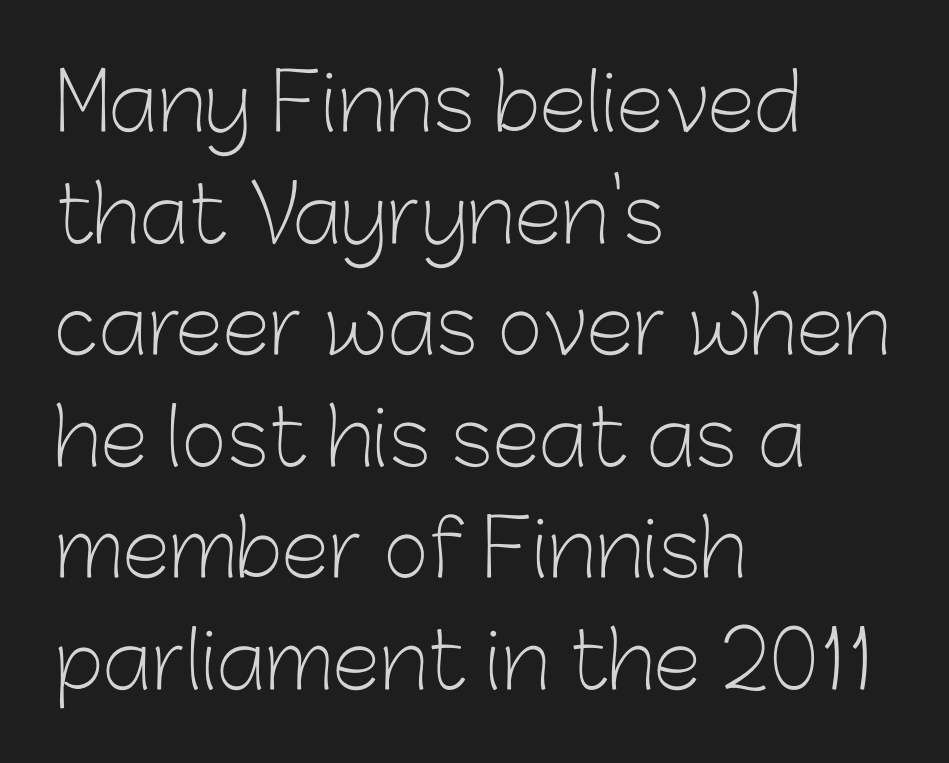
The strokes carry an ordinary text weight at most. Vertical spacing — default. No extra tracking has been applied to these lines. Proportional: the letters do not fall into vertical columns. The space directly below the letters is spotless.
